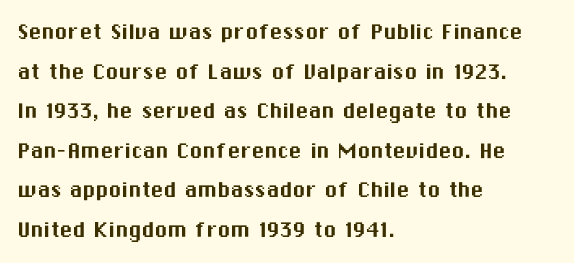
Q: Is the text italic (slanted)? A: No, it is upright.
Q: Is the text underlined? A: No.
Q: How is the paragraph aligned? A: Left-aligned.
Q: Is the spacing between letters normal or unusually wide? A: Normal.
Q: Is the spacing between lines tight, normal or loose? A: Normal.
